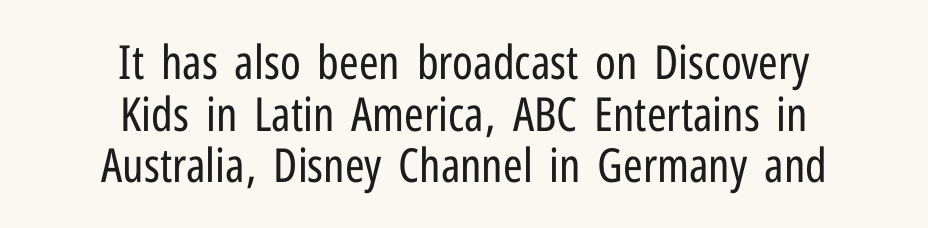
The image shows 47 px regular-weight, condensed sans-serif type, upright; set centered, tight line spacing (1.1x), normal letter spacing, not underlined; low stroke contrast and a medium x-height.
